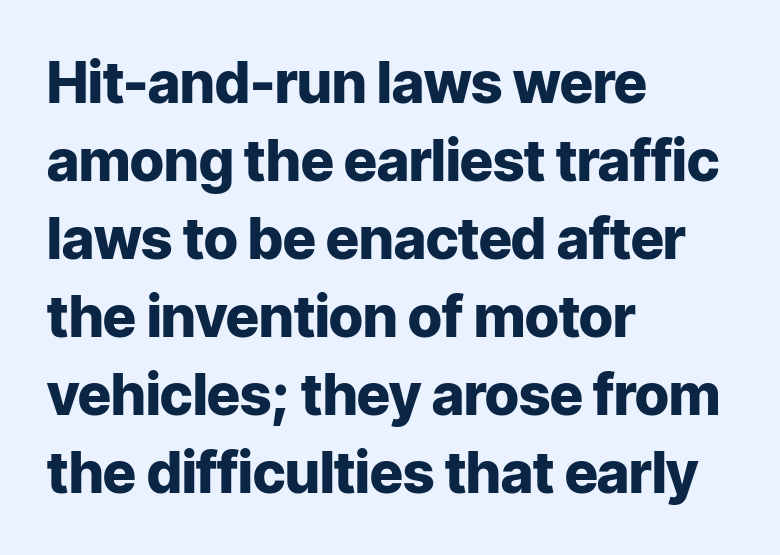
When letters stand straight like this, we call the style roman or upright. The space beneath each line is pristine and unruled. Varying glyph widths throughout — classic text-font behaviour. The paragraph shown leans on its left margin. Heavy-handed strokes throughout: this text is bold.
